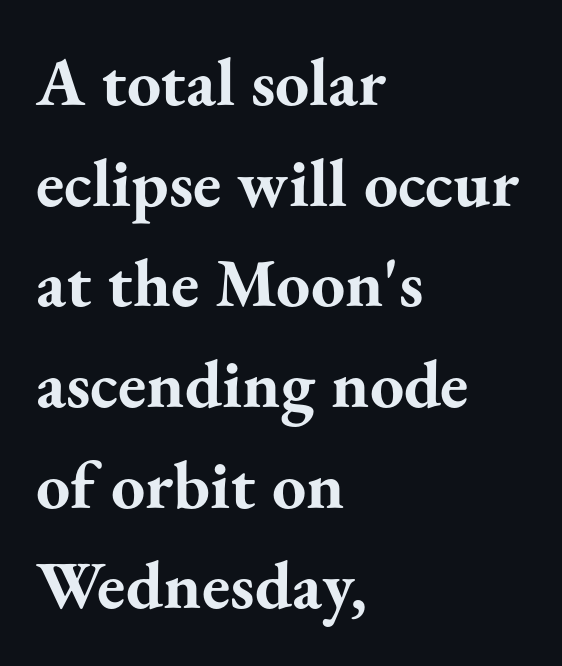
Q: Is the text bold? A: Yes.
Q: Is the text italic (slanted)? A: No, it is upright.
Q: Is the typeface a serif or a sans-serif typeface? A: Serif.
Q: Is the text underlined? A: No.
Q: How is the paragraph aligned? A: Left-aligned.
Q: Is the spacing between letters normal or unusually wide? A: Normal.
Q: Is the spacing between lines tight, normal or loose? A: Normal.
Q: Width (condensed, normal, or wide)? A: Normal.
Q: Stroke contrast? A: Medium.
Q: x-height? A: Small.
Q: Monospaced? A: No.
